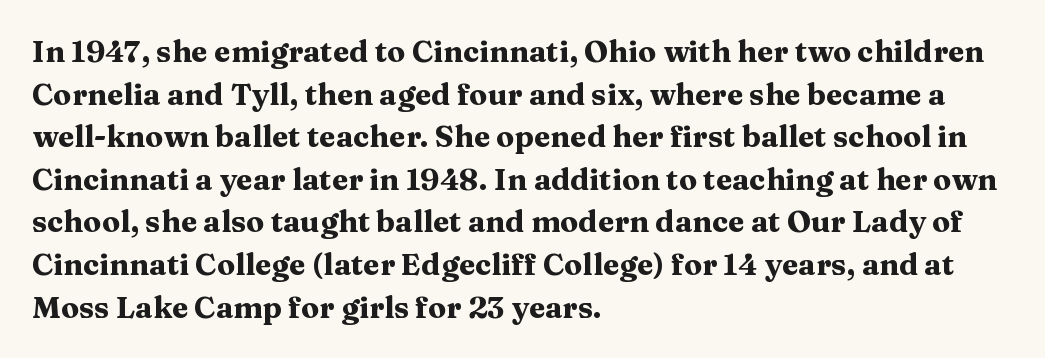
{"serif": "yes", "italic": "no", "bold": "yes", "weight": "heavy", "width": "wide", "stroke_contrast": "medium", "x_height": "medium", "monospaced": "no", "underline": "no", "align": "left", "line_spacing": "normal", "line_spacing_ratio": 1.42, "letter_spacing": "normal", "letter_spacing_em": 0.0, "glyph_px": 30}
